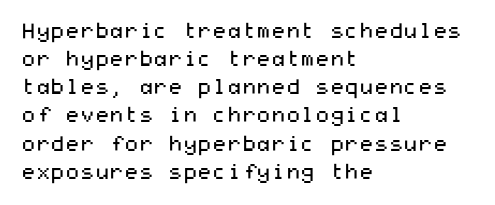
{"italic": "no", "bold": "no", "underline": "no", "align": "left", "line_spacing": "normal", "line_spacing_ratio": 1.34, "letter_spacing": "normal", "letter_spacing_em": 0.0, "glyph_px": 21}
